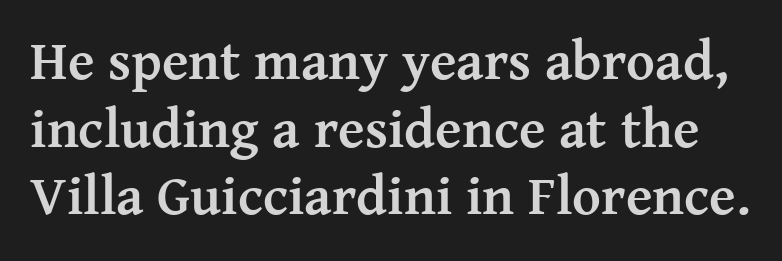
{"serif": "yes", "italic": "no", "bold": "yes", "weight": "semibold", "width": "normal", "stroke_contrast": "medium", "x_height": "medium", "monospaced": "no", "underline": "no", "line_spacing_ratio": 1.23, "letter_spacing": "normal", "letter_spacing_em": 0.0, "glyph_px": 55}
